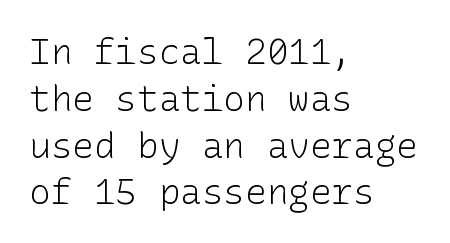
The image shows 36 px light sans-serif type, upright; set left-aligned, normal line spacing (1.3x), normal letter spacing, not underlined; low stroke contrast and a medium x-height.
